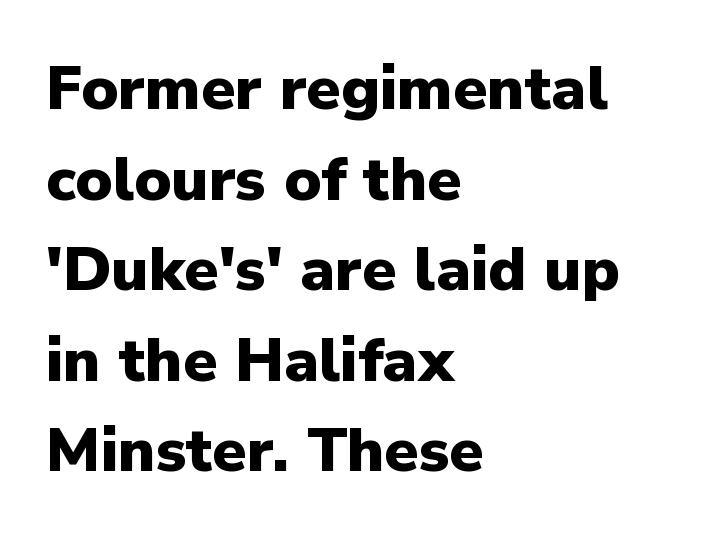
{"serif": "no", "italic": "no", "bold": "yes", "weight": "heavy", "width": "normal", "stroke_contrast": "low", "x_height": "medium", "monospaced": "no", "underline": "no", "align": "left", "line_spacing": "normal", "line_spacing_ratio": 1.46, "letter_spacing": "normal", "letter_spacing_em": 0.0, "glyph_px": 62}
